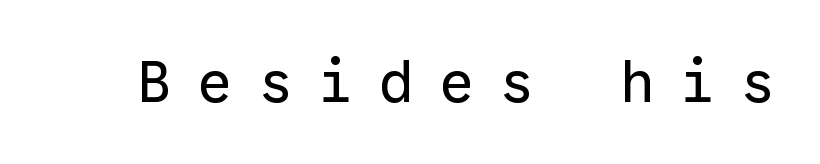
{"serif": "no", "italic": "no", "bold": "no", "weight": "regular", "width": "normal", "stroke_contrast": "low", "x_height": "medium", "monospaced": "yes", "underline": "no", "letter_spacing": "wide", "letter_spacing_em": 0.44, "glyph_px": 58}
